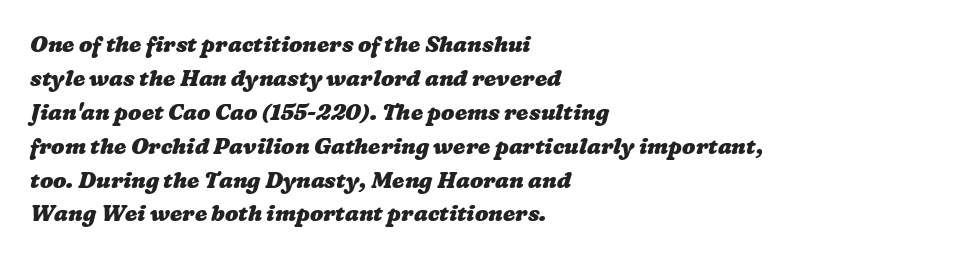
The baseline area is clear. This block has exactly the height ordinary leading produces. The rendering keeps characters at their native spacing. These lines stack with their left ends in a neat column. Students, this is bold: see how much ink each stroke carries.
